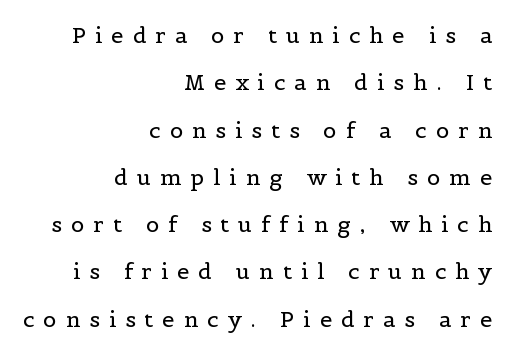
The image shows 22 px text type, upright; set right-aligned, loose line spacing (2.15x), unusually wide letter spacing (+0.41 em), not underlined.
